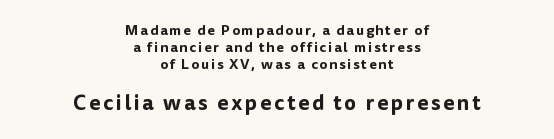
{"italic": "no", "underline": "no", "align": "center", "line_spacing_ratio": 1.21, "larger_block": "second", "size_ratio": 1.5, "glyph_px": 21}
